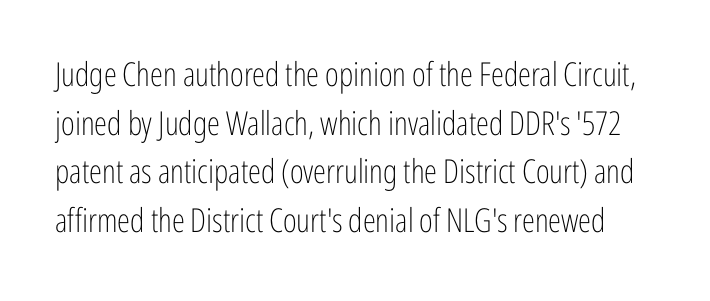
{"serif": "no", "italic": "no", "bold": "no", "weight": "light", "width": "condensed", "stroke_contrast": "low", "x_height": "medium", "monospaced": "no", "underline": "no", "line_spacing": "normal", "line_spacing_ratio": 1.47, "letter_spacing": "normal", "letter_spacing_em": 0.0, "glyph_px": 33}
